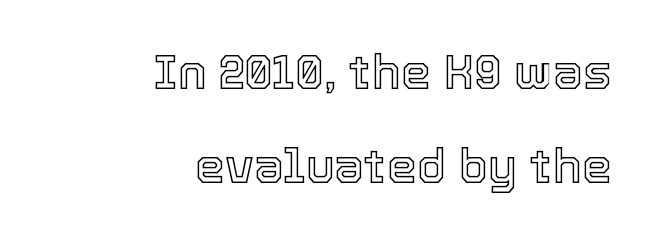
Q: Is the text italic (slanted)? A: No, it is upright.
Q: Is the text underlined? A: No.
Q: How is the paragraph aligned? A: Right-aligned.
Q: Is the spacing between letters normal or unusually wide? A: Normal.
Q: Is the spacing between lines tight, normal or loose? A: Loose.
Q: Width (condensed, normal, or wide)? A: Normal.
Q: x-height? A: Medium.
Q: Monospaced? A: No.
